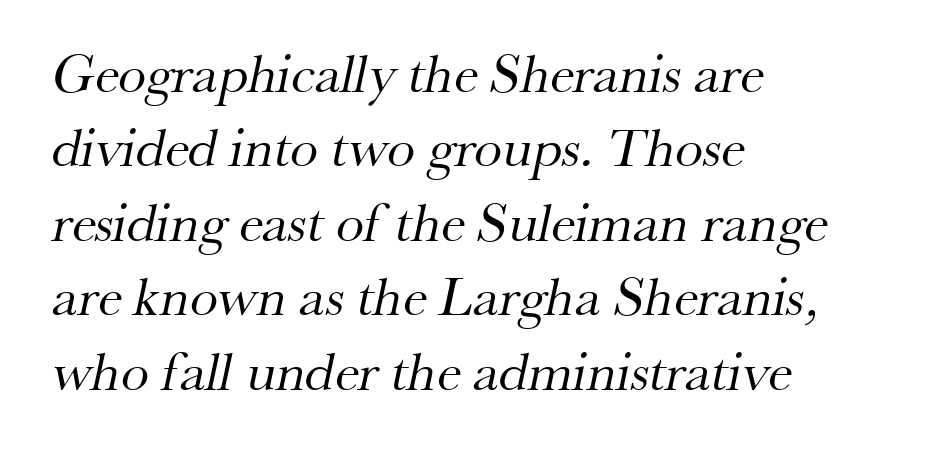
{"serif": "yes", "bold": "no", "weight": "regular", "width": "normal", "stroke_contrast": "medium", "x_height": "small", "monospaced": "no", "underline": "no", "align": "left", "line_spacing": "normal", "line_spacing_ratio": 1.33, "letter_spacing": "normal", "letter_spacing_em": 0.0, "glyph_px": 56}
